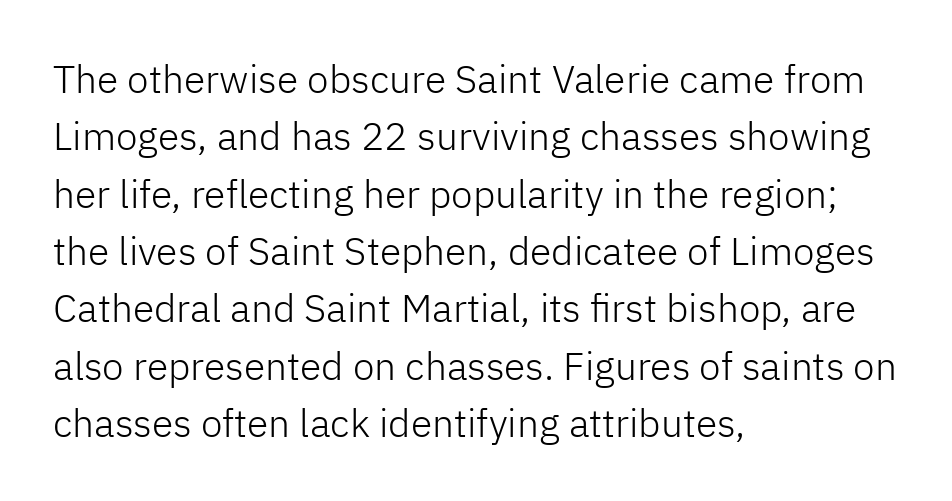
{"serif": "no", "italic": "no", "bold": "no", "weight": "light", "width": "normal", "stroke_contrast": "low", "x_height": "medium", "monospaced": "no", "underline": "no", "align": "left", "line_spacing": "normal", "line_spacing_ratio": 1.47, "letter_spacing": "normal", "letter_spacing_em": 0.0, "glyph_px": 39}
